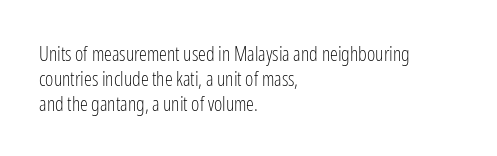
The image shows 20 px text type, upright; set left-aligned, line spacing 1.24x, normal letter spacing, not underlined.
